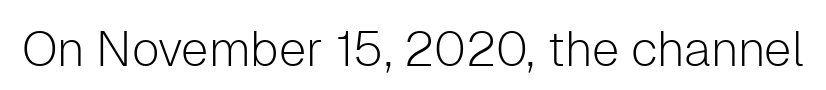
Q: Is the text bold? A: No.
Q: Is the text italic (slanted)? A: No, it is upright.
Q: Is the typeface a serif or a sans-serif typeface? A: Sans-serif.
Q: Is the text underlined? A: No.
Q: Is the spacing between letters normal or unusually wide? A: Normal.
Q: Width (condensed, normal, or wide)? A: Normal.
Q: Stroke contrast? A: Low.
Q: x-height? A: Medium.
Q: Monospaced? A: No.
